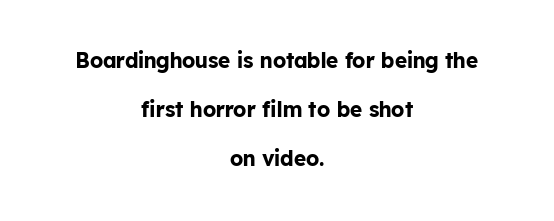
Q: Is the text bold? A: Yes.
Q: Is the text italic (slanted)? A: No, it is upright.
Q: Is the text underlined? A: No.
Q: How is the paragraph aligned? A: Centered.
Q: Is the spacing between letters normal or unusually wide? A: Normal.
Q: Is the spacing between lines tight, normal or loose? A: Loose.
